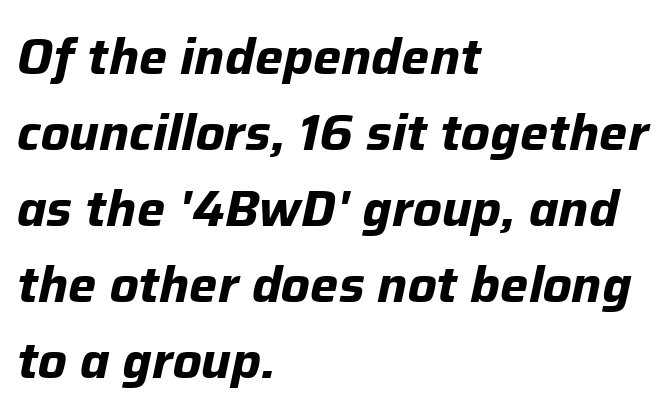
The image shows 50 px bold type, italic (leaning right); set left-aligned, normal line spacing (1.52x), normal letter spacing, not underlined; low stroke contrast and a medium x-height.
